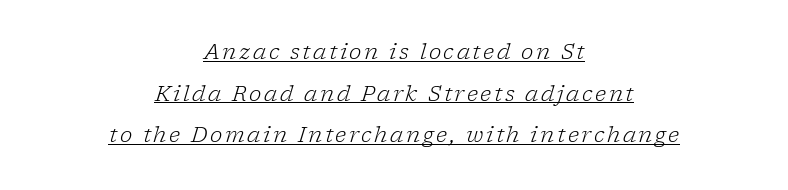
Underline: present. The line-height multiplier appears high, well above default. Caption: multi-line text, centered on the measure. Slant detected: the letters are inclined. Bold? No — there's no thickening of the strokes.
